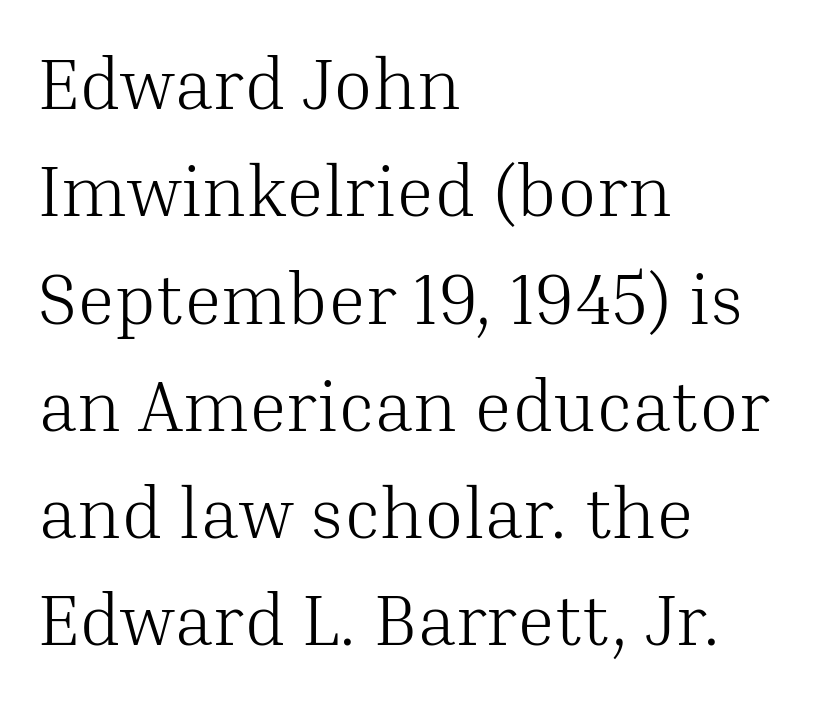
The lettering holds an erect, upright posture throughout. Look at the tracking — it's just the regular setting, nothing added. A quiet, ordinary-to-light weight characterises the typeface. Typeset ragged right — the left edge is the straight one. Baseline-to-baseline distance is the conventional proportion of letter height.
